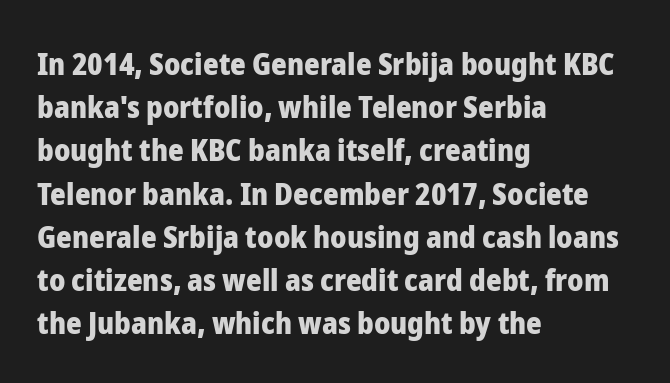
The image shows 30 px heavy sans-serif type, upright; set left-aligned, normal line spacing (1.44x), normal letter spacing, not underlined; low stroke contrast and a medium x-height.
